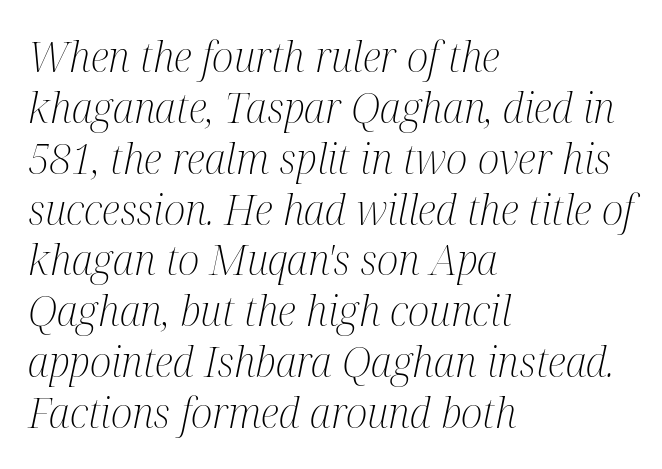
The image shows 41 px light, condensed serif type, italic (leaning right); set left-aligned, line spacing 1.24x, normal letter spacing, not underlined; medium stroke contrast and a medium x-height.
